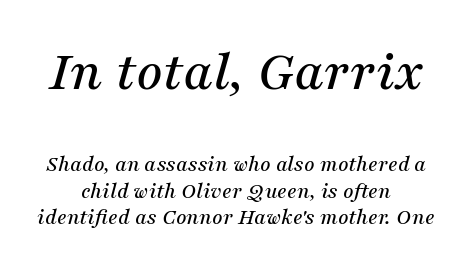
{"serif": "yes", "italic": "yes", "lean": "right", "slant_degrees": 16, "width": "normal", "stroke_contrast": "medium", "x_height": "medium", "monospaced": "no", "underline": "no", "align": "center", "line_spacing": "tight", "line_spacing_ratio": 1.15, "letter_spacing": "normal", "letter_spacing_em": 0.0, "larger_block": "first", "size_ratio": 2.52, "glyph_px": 58}
